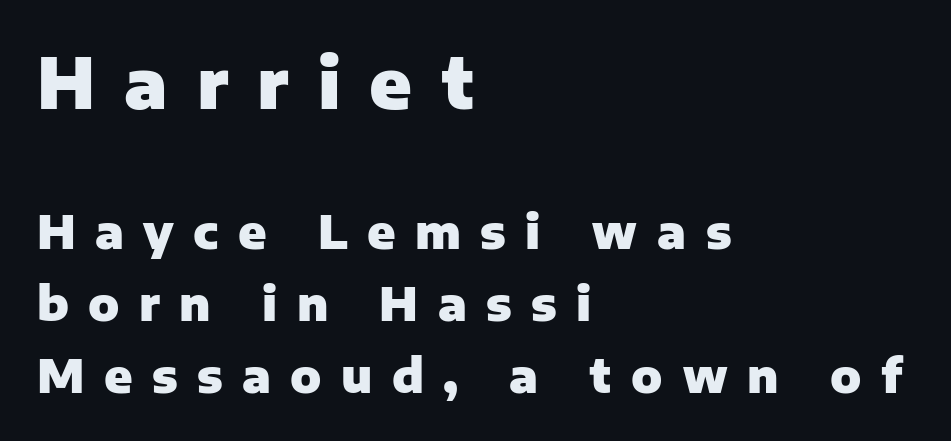
Q: Is the text bold? A: Yes.
Q: Is the text italic (slanted)? A: No, it is upright.
Q: Is the typeface a serif or a sans-serif typeface? A: Sans-serif.
Q: Is the text underlined? A: No.
Q: How is the paragraph aligned? A: Left-aligned.
Q: Is the spacing between letters normal or unusually wide? A: Unusually wide.
Q: Is the spacing between lines tight, normal or loose? A: Normal.
Q: Which block of text is set in a larger size, the first (top) or the second (bottom)? A: The first (top) one.
Q: Width (condensed, normal, or wide)? A: Normal.
Q: Stroke contrast? A: Low.
Q: x-height? A: Medium.
Q: Monospaced? A: No.
